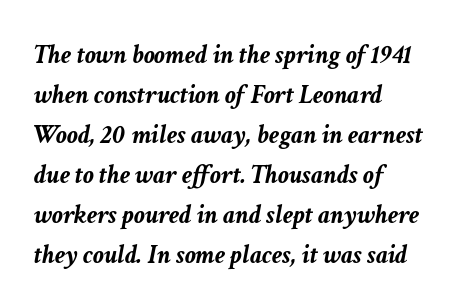
Q: Is the text bold? A: Yes.
Q: Is the text italic (slanted)? A: Yes, it leans right by about 11 degrees.
Q: Is the text underlined? A: No.
Q: How is the paragraph aligned? A: Left-aligned.
Q: Is the spacing between letters normal or unusually wide? A: Normal.
Q: Is the spacing between lines tight, normal or loose? A: Normal.
